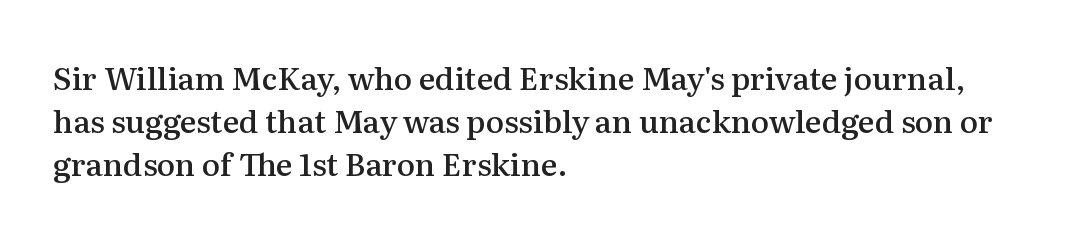
Typographically, this falls in the serif category. The words here are not underlined. Look at the stroke-to-counter ratio: somewhat heavy, a semibold. These lines keep a tight, regular rhythm from letter to letter. Each letter keeps its own natural width here, so spacing adapts to shape. The typesetter chose a ragged-right arrangement here.
